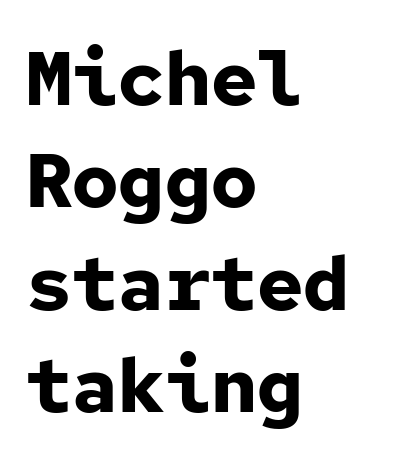
The font family rendered here belongs to the sans-serif group. Rule under the text: the space is simply empty. The rendering uses typewriter-style spacing with identical character cells. This sample uses an upright cut, with every glyph sitting square on the baseline.
